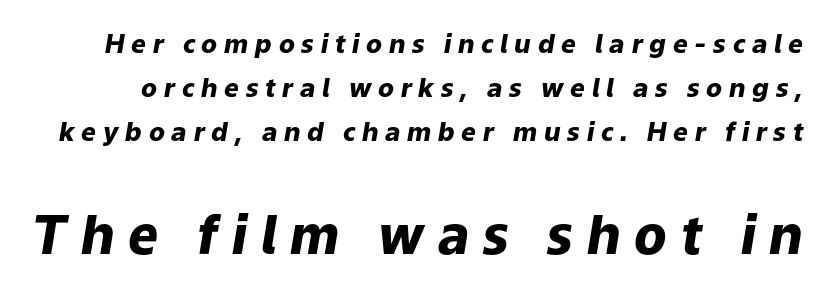
The image shows 53 px heavy type, italic (leaning right); set normal line spacing (1.7x), unusually wide letter spacing (+0.26 em), not underlined; the second (bottom) block is 2.04x larger; low stroke contrast and a medium x-height.
